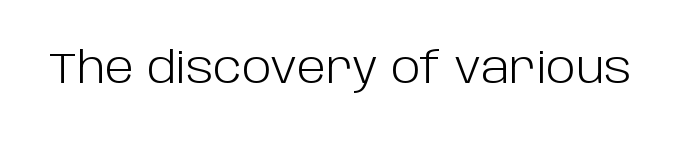
{"serif": "no", "italic": "no", "bold": "no", "weight": "light", "width": "normal", "stroke_contrast": "low", "x_height": "large", "monospaced": "no", "underline": "no", "letter_spacing": "normal", "letter_spacing_em": 0.0, "glyph_px": 44}
